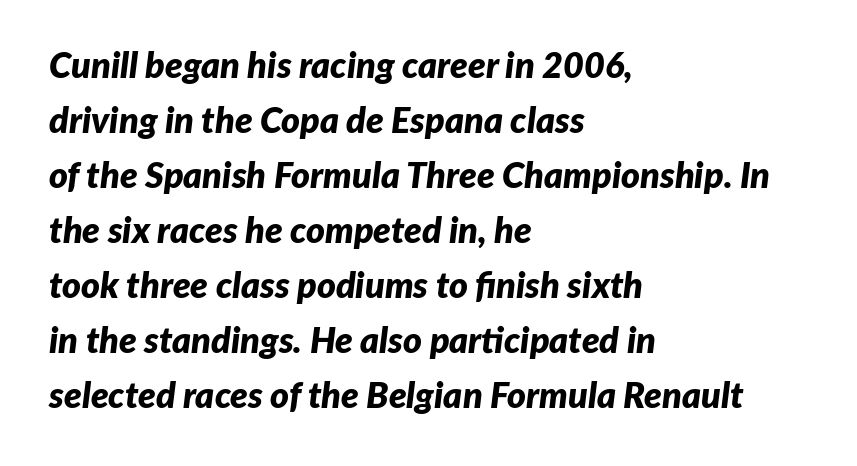
Q: Is the text bold? A: Yes.
Q: Is the text italic (slanted)? A: Yes, it leans right by about 7 degrees.
Q: Is the text underlined? A: No.
Q: How is the paragraph aligned? A: Left-aligned.
Q: Is the spacing between letters normal or unusually wide? A: Normal.
Q: Is the spacing between lines tight, normal or loose? A: Normal.
Q: Width (condensed, normal, or wide)? A: Normal.
Q: Stroke contrast? A: Low.
Q: x-height? A: Medium.
Q: Monospaced? A: No.
